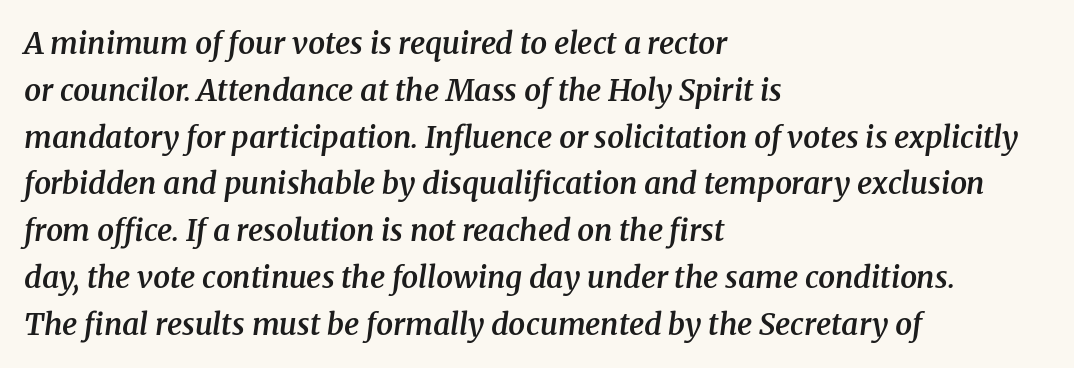
Q: Is the text bold? A: Semi-bold.
Q: Is the text italic (slanted)? A: Yes, it leans right by about 8 degrees.
Q: Is the typeface a serif or a sans-serif typeface? A: Serif.
Q: Is the text underlined? A: No.
Q: How is the paragraph aligned? A: Left-aligned.
Q: Is the spacing between letters normal or unusually wide? A: Normal.
Q: Is the spacing between lines tight, normal or loose? A: Normal.
Q: Width (condensed, normal, or wide)? A: Normal.
Q: Stroke contrast? A: Medium.
Q: x-height? A: Medium.
Q: Monospaced? A: No.
